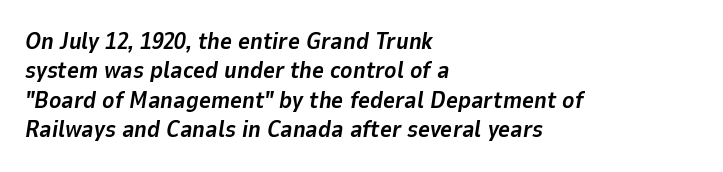
Is the block centered? No — it sits flush against the left margin. You'd pick this weight for a headline — it's a proper bold. An italicized treatment has been applied to the whole sample. Reading down the column, the eye jumps a familiar distance to each next line.
